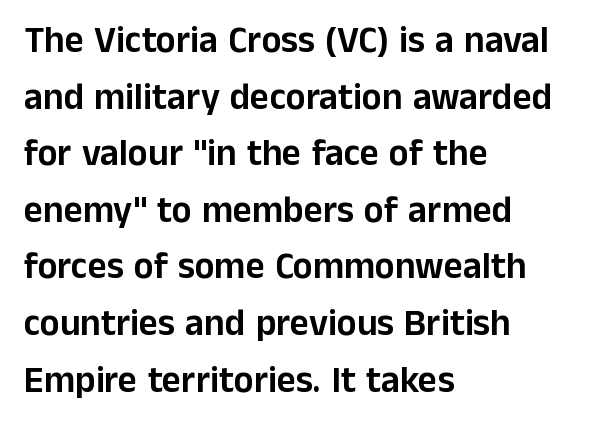
Letter spacing: default. The lines in this sample share a left origin and differ only in where they stop. Examine the stroke ends and you'll find no serifs. The block of text has a typical density, with ordinary space between rows. Rendered with straight, roman letterforms. The space directly below the letters is spotless.
